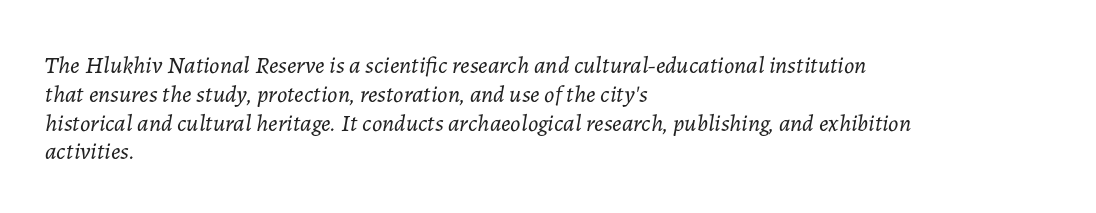
The image shows 24 px text type, italic (leaning right); set left-aligned, line spacing 1.2x, normal letter spacing, not underlined.
